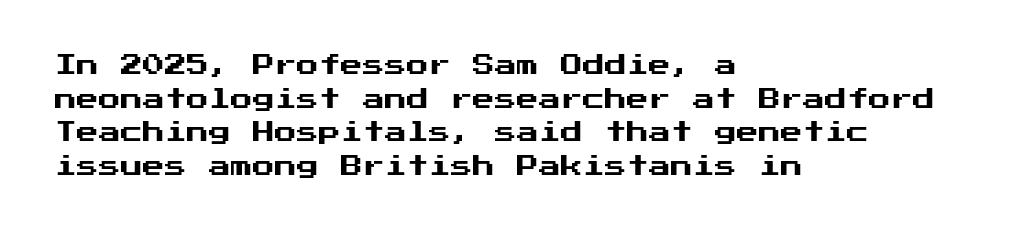
One glance says typical: line gaps are just what's usual. The letters stand upright; this is a roman face. The gap between lines stays unmarked. These lines keep a tight, regular rhythm from letter to letter. Casual observation: everything's shoved over to the left.
